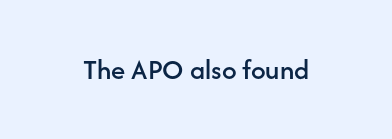
The image shows 29 px sans-serif type, upright; set normal letter spacing, not underlined; low stroke contrast and a medium x-height.
